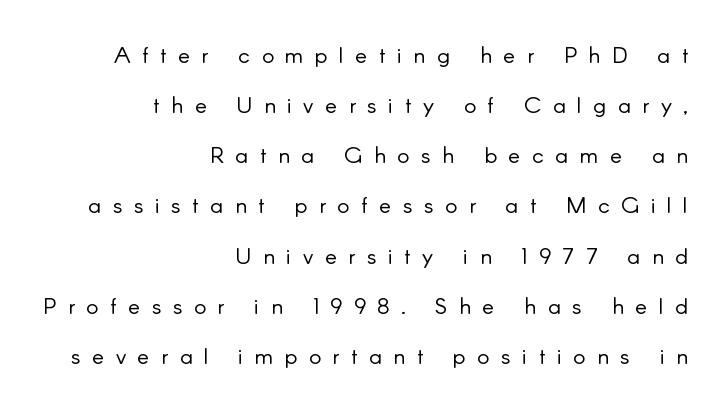
{"italic": "no", "bold": "no", "underline": "no", "align": "right", "line_spacing": "loose", "line_spacing_ratio": 2.18, "letter_spacing": "wide", "letter_spacing_em": 0.5, "glyph_px": 23}
